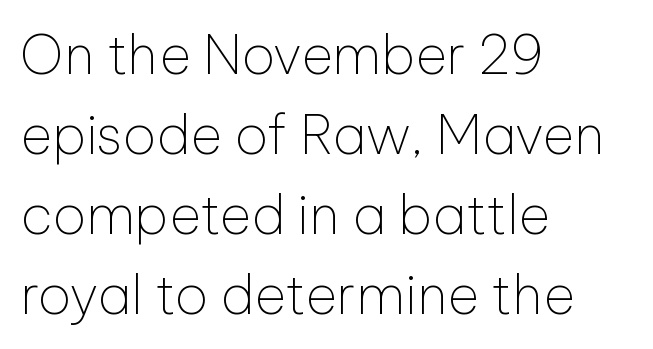
Q: Is the text bold? A: No.
Q: Is the text italic (slanted)? A: No, it is upright.
Q: Is the typeface a serif or a sans-serif typeface? A: Sans-serif.
Q: Is the text underlined? A: No.
Q: How is the paragraph aligned? A: Left-aligned.
Q: Is the spacing between letters normal or unusually wide? A: Normal.
Q: Is the spacing between lines tight, normal or loose? A: Normal.
Q: Width (condensed, normal, or wide)? A: Normal.
Q: Stroke contrast? A: Low.
Q: x-height? A: Medium.
Q: Monospaced? A: No.
